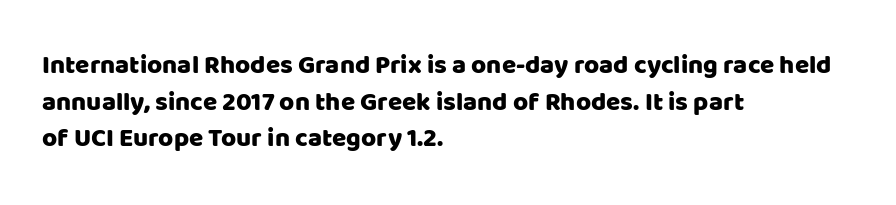
{"italic": "no", "underline": "no", "align": "left", "line_spacing": "normal", "line_spacing_ratio": 1.41, "letter_spacing": "normal", "letter_spacing_em": 0.0, "glyph_px": 26}
